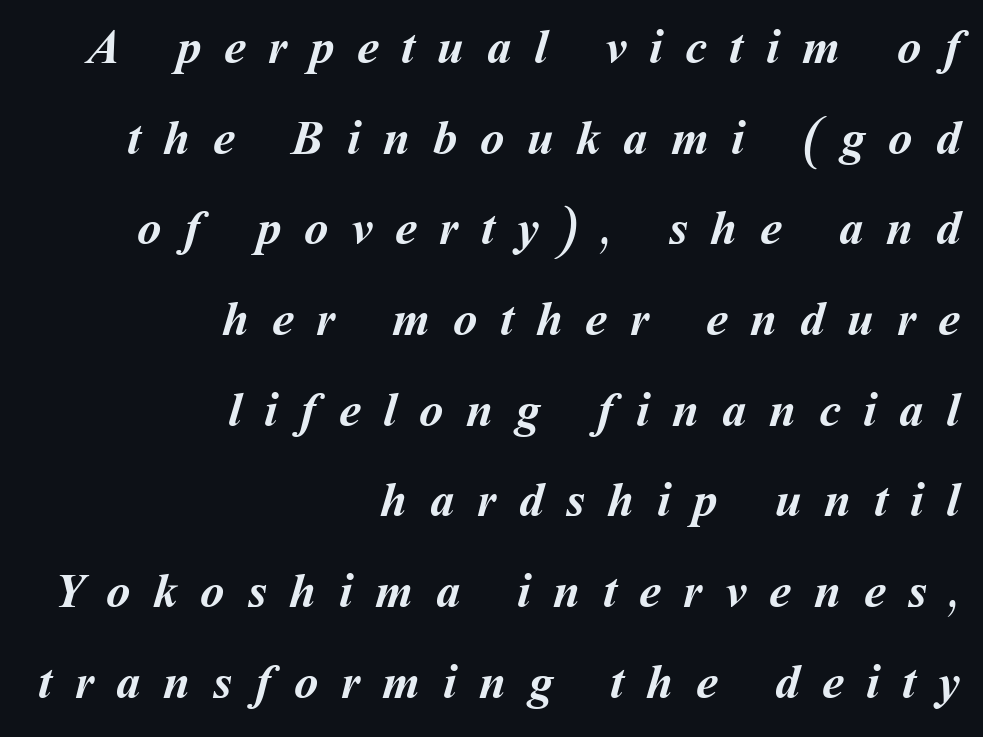
Horizontal alignment here is rightward, an uncommon choice for prose. Varying glyph widths throughout — classic text-font behaviour. Compared with typical body copy, the letter spacing here is much looser. The string is rendered with underlining switched off.
